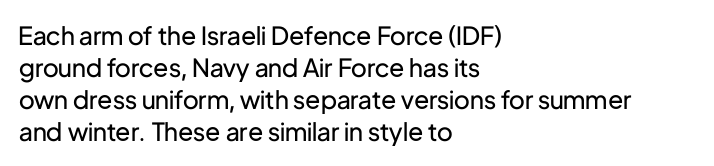
The image shows 25 px text type, upright; set left-aligned, normal line spacing (1.28x), normal letter spacing, not underlined.
